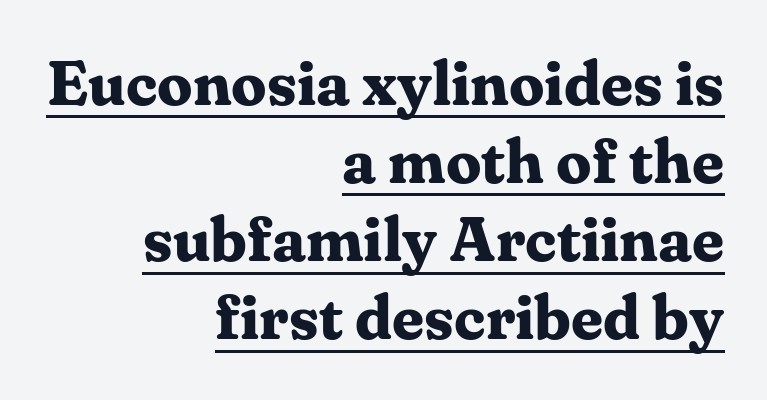
{"serif": "yes", "italic": "no", "bold": "yes", "weight": "bold", "width": "normal", "stroke_contrast": "medium", "x_height": "medium", "monospaced": "no", "underline": "yes", "align": "right", "line_spacing_ratio": 1.24, "letter_spacing": "normal", "letter_spacing_em": 0.0, "glyph_px": 63}
